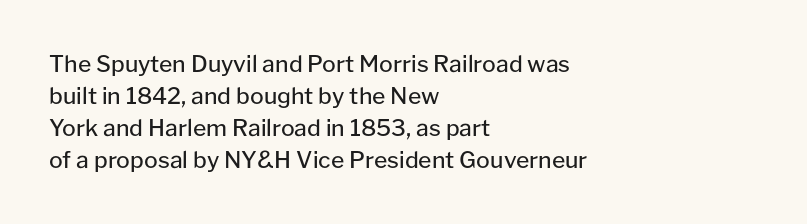
Caption: standard tracking, unaltered. Does the leading feel generous? No, just average. The lines are quadded left. Check the space under the baseline: it is left empty.
